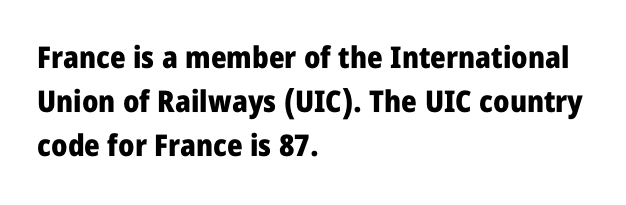
The image shows 30 px heavy, condensed sans-serif type, upright; set left-aligned, normal line spacing (1.47x), normal letter spacing, not underlined; low stroke contrast and a large x-height.
